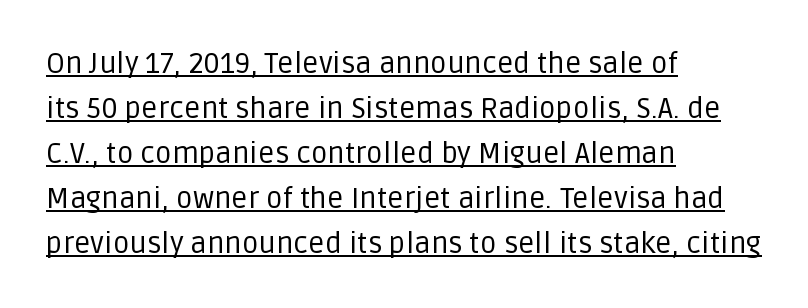
{"serif": "no", "italic": "no", "bold": "no", "weight": "regular", "width": "normal", "stroke_contrast": "low", "x_height": "large", "monospaced": "no", "underline": "yes", "align": "left", "line_spacing": "normal", "line_spacing_ratio": 1.55, "letter_spacing": "normal", "letter_spacing_em": 0.0, "glyph_px": 29}
